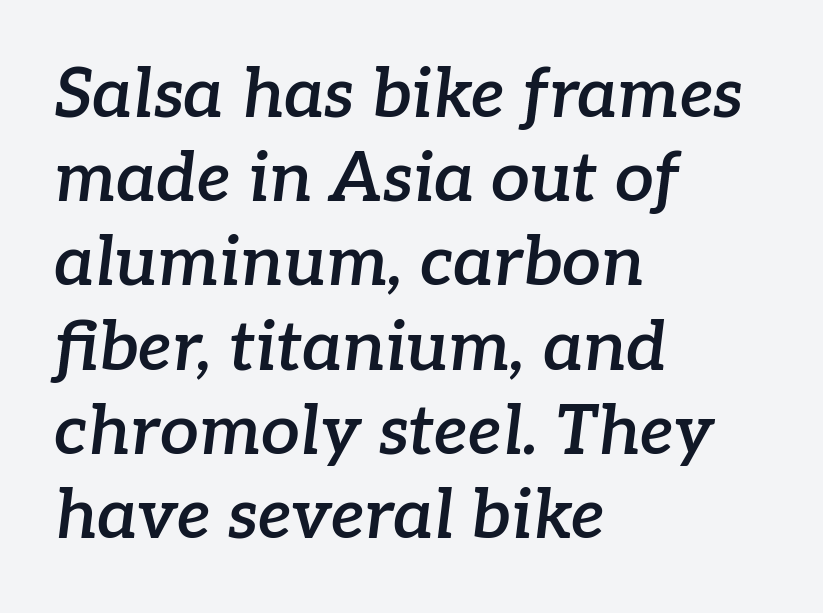
Q: Is the text bold? A: Semi-bold.
Q: Is the text italic (slanted)? A: Yes, it leans right by about 7 degrees.
Q: Is the typeface a serif or a sans-serif typeface? A: Serif.
Q: Is the text underlined? A: No.
Q: How is the paragraph aligned? A: Left-aligned.
Q: Is the spacing between letters normal or unusually wide? A: Normal.
Q: Width (condensed, normal, or wide)? A: Normal.
Q: Stroke contrast? A: Low.
Q: x-height? A: Medium.
Q: Monospaced? A: No.
